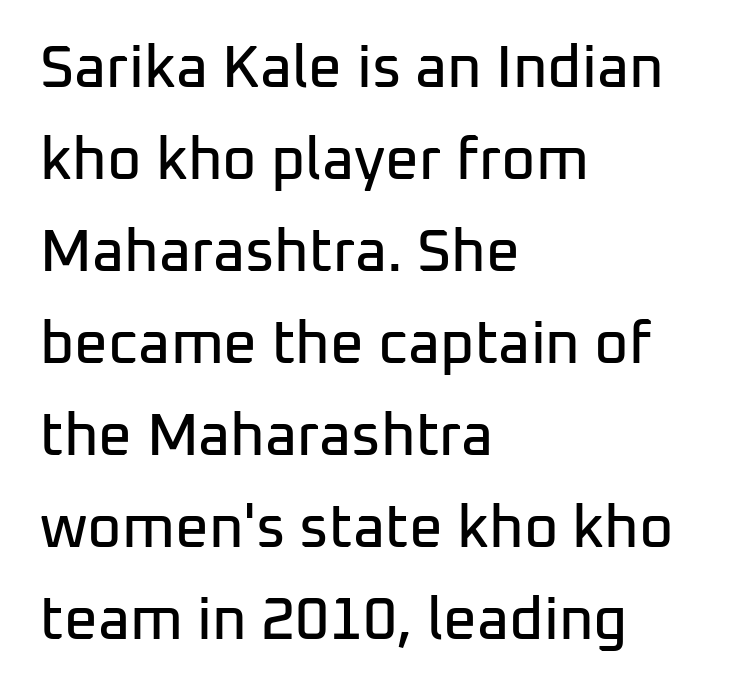
{"serif": "no", "italic": "no", "width": "normal", "stroke_contrast": "low", "x_height": "medium", "monospaced": "no", "underline": "no", "align": "left", "line_spacing": "normal", "line_spacing_ratio": 1.56, "letter_spacing": "normal", "letter_spacing_em": 0.0, "glyph_px": 59}
